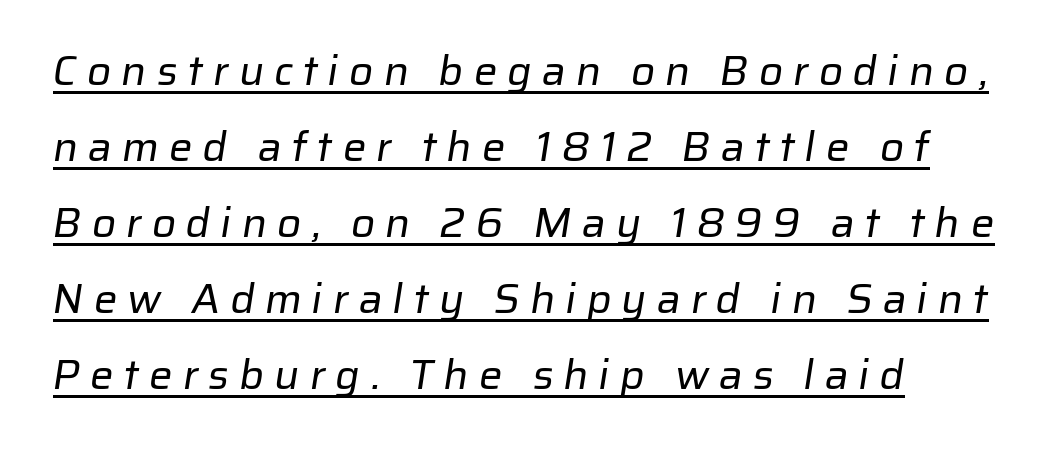
Q: Is the text bold? A: No.
Q: Is the typeface a serif or a sans-serif typeface? A: Sans-serif.
Q: Is the text underlined? A: Yes.
Q: Is the spacing between letters normal or unusually wide? A: Unusually wide.
Q: Width (condensed, normal, or wide)? A: Normal.
Q: Stroke contrast? A: Low.
Q: x-height? A: Medium.
Q: Monospaced? A: No.
